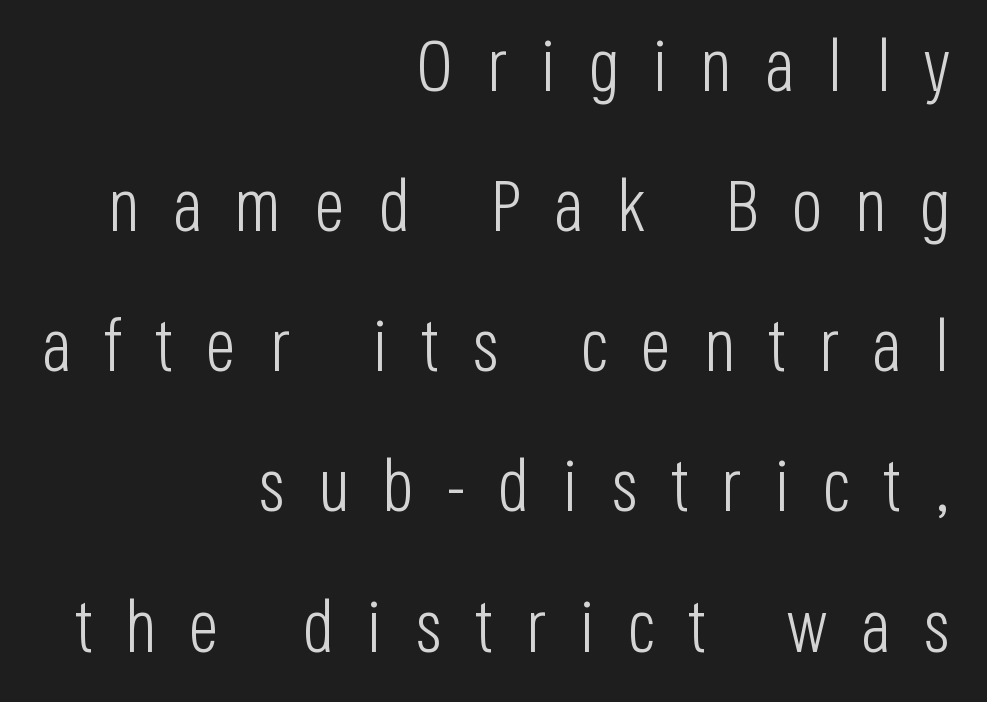
The image shows 73 px light, condensed sans-serif type, upright; set right-aligned, loose line spacing (1.92x), unusually wide letter spacing (+0.45 em), not underlined; low stroke contrast and a large x-height.
